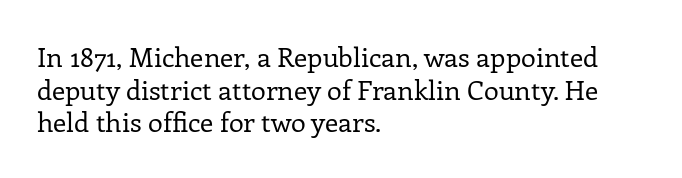
Q: Is the text bold? A: No.
Q: Is the text italic (slanted)? A: No, it is upright.
Q: Is the text underlined? A: No.
Q: How is the paragraph aligned? A: Left-aligned.
Q: Is the spacing between letters normal or unusually wide? A: Normal.
